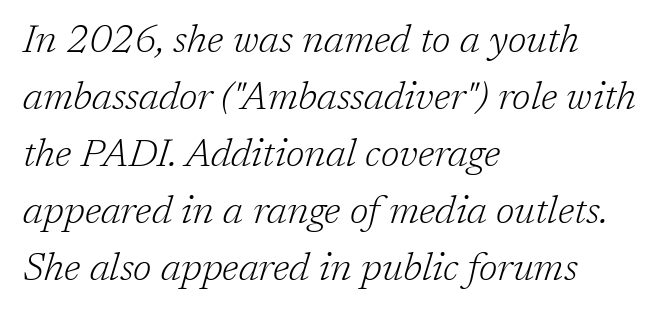
Q: Is the text bold? A: No.
Q: Is the text italic (slanted)? A: Yes, it leans right by about 17 degrees.
Q: Is the typeface a serif or a sans-serif typeface? A: Serif.
Q: Is the text underlined? A: No.
Q: How is the paragraph aligned? A: Left-aligned.
Q: Is the spacing between letters normal or unusually wide? A: Normal.
Q: Is the spacing between lines tight, normal or loose? A: Normal.
Q: Width (condensed, normal, or wide)? A: Normal.
Q: Stroke contrast? A: Low.
Q: x-height? A: Medium.
Q: Monospaced? A: No.
